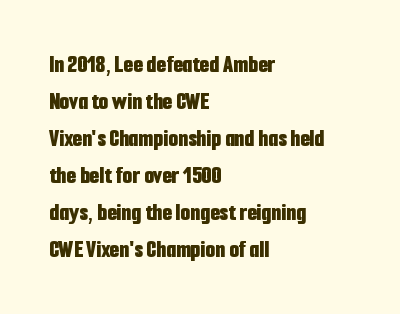
Q: Is the text bold? A: Yes.
Q: Is the text italic (slanted)? A: No, it is upright.
Q: Is the text underlined? A: No.
Q: How is the paragraph aligned? A: Left-aligned.
Q: Is the spacing between letters normal or unusually wide? A: Normal.
Q: Is the spacing between lines tight, normal or loose? A: Normal.
